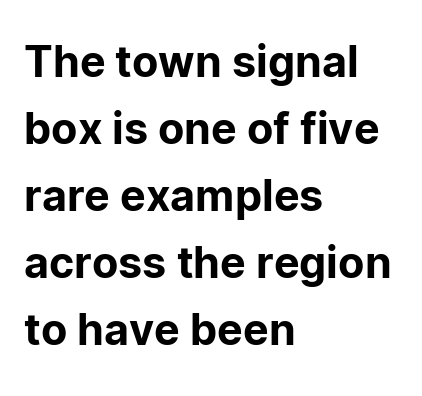
You can tell from the bare stems that sans-serif type was used. A normal amount of white space separates one row of letters from the next. Note the varied advance widths — an 'i' is clearly narrower than an 'm'. Spacing between characters is what you'd get straight out of the box.
